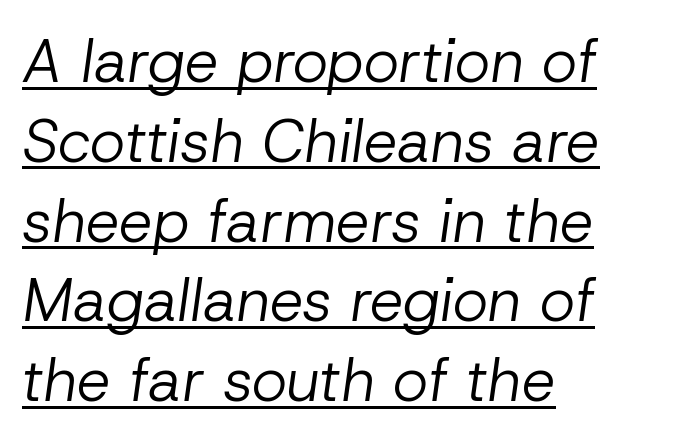
Q: Is the text bold? A: No.
Q: Is the text italic (slanted)? A: Yes, it leans right by about 8 degrees.
Q: Is the text underlined? A: Yes.
Q: How is the paragraph aligned? A: Left-aligned.
Q: Is the spacing between letters normal or unusually wide? A: Normal.
Q: Is the spacing between lines tight, normal or loose? A: Normal.
Q: Width (condensed, normal, or wide)? A: Normal.
Q: Stroke contrast? A: Low.
Q: x-height? A: Medium.
Q: Monospaced? A: No.
